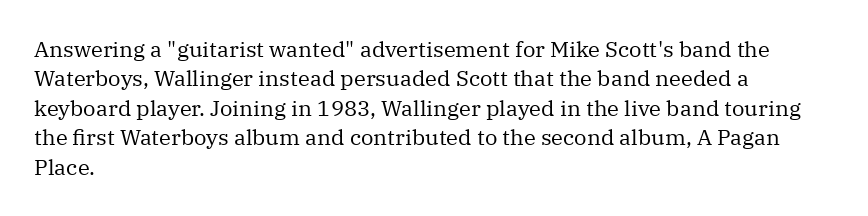
The image shows 22 px text type, upright; set left-aligned, normal line spacing (1.34x), normal letter spacing, not underlined.
